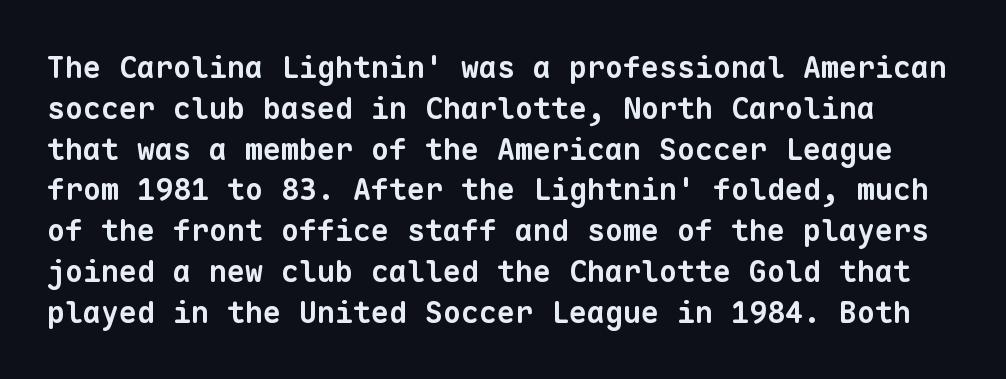
Look at the bottom of the vertical strokes: they stop flat, with no serifs. Tracking value appears to be zero — textbook default spacing. The sample has been set heavy, in full bold. This rendering features lettering with no underline. One glance says typical: line gaps are just what's usual.
